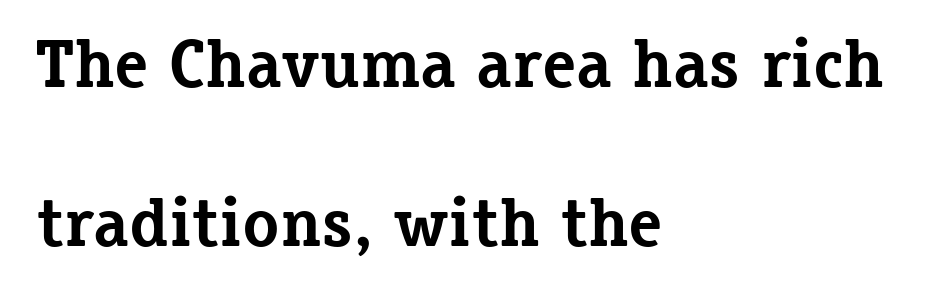
The image shows 68 px bold serif type, upright; set left-aligned, loose line spacing (2.34x), normal letter spacing, not underlined; low stroke contrast and a medium x-height.
